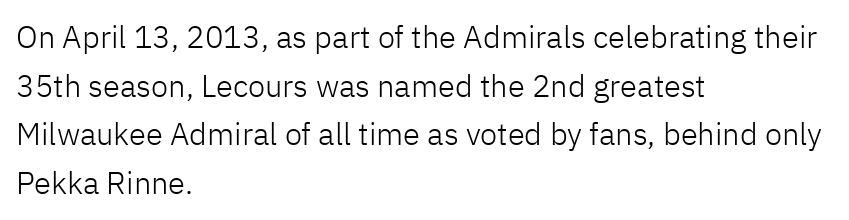
{"serif": "no", "italic": "no", "bold": "no", "weight": "light", "width": "normal", "stroke_contrast": "low", "x_height": "medium", "monospaced": "no", "underline": "no", "align": "left", "line_spacing": "normal", "line_spacing_ratio": 1.57, "letter_spacing": "normal", "letter_spacing_em": 0.0, "glyph_px": 31}
